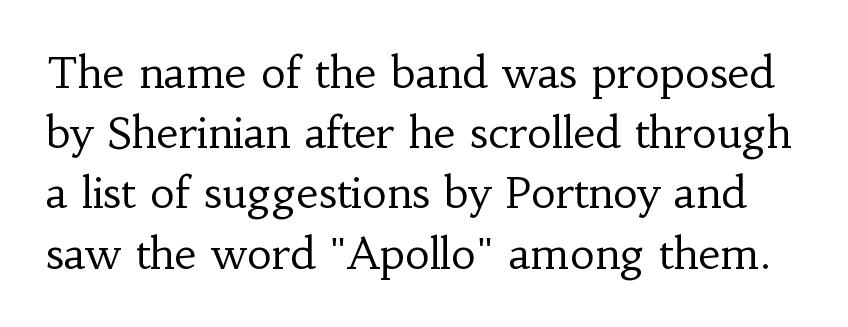
Q: Is the text bold? A: No.
Q: Is the text italic (slanted)? A: No, it is upright.
Q: Is the typeface a serif or a sans-serif typeface? A: Serif.
Q: Is the text underlined? A: No.
Q: Is the spacing between letters normal or unusually wide? A: Normal.
Q: Is the spacing between lines tight, normal or loose? A: Normal.
Q: Width (condensed, normal, or wide)? A: Normal.
Q: Stroke contrast? A: Low.
Q: x-height? A: Small.
Q: Monospaced? A: No.
